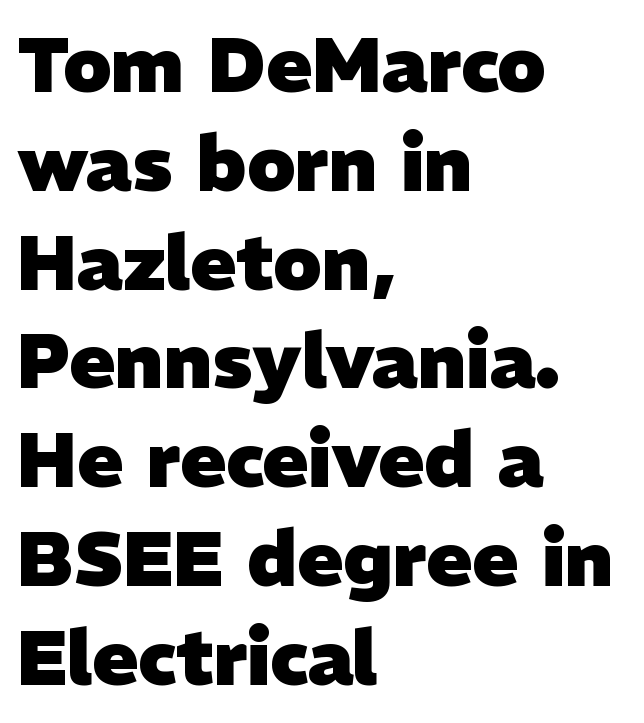
The characters display no serif detailing; their extremities are plain. Notice how the passage keeps a crisp vertical edge on the left only. Baseline-to-baseline distance is the conventional proportion of letter height. The string is rendered with underlining switched off.
